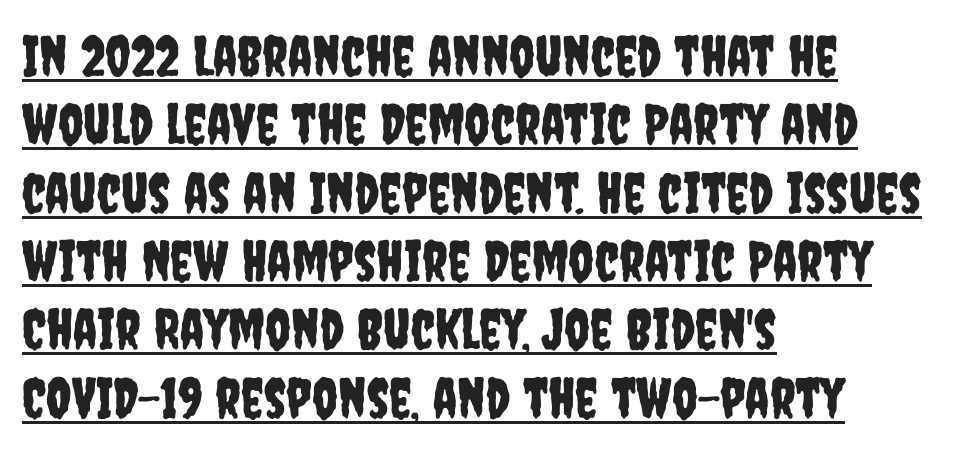
What kind of face is this? One without serifs — a sans. No italicization has been applied; the sample stays upright. Words appear dense and cohesive because spacing is normal. Looks like regular typesetting: each glyph gets only the width it needs.
